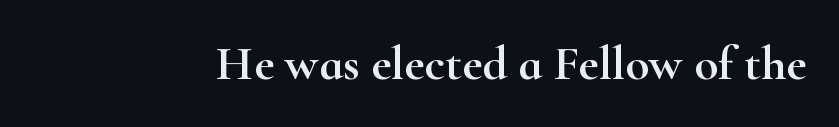
The letters carry serifs — small finishing strokes at the ends of their stems. Unlike italic type, these characters show no tilt at all. Character widths vary here, with narrow letters taking less room than wide ones. Bare-footed words on every line. These lines keep a tight, regular rhythm from letter to letter.
